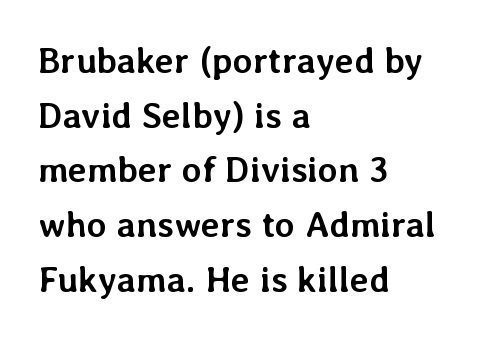
The image shows 36 px semibold type, upright; set left-aligned, normal line spacing (1.52x), normal letter spacing, not underlined; low stroke contrast and a medium x-height.
